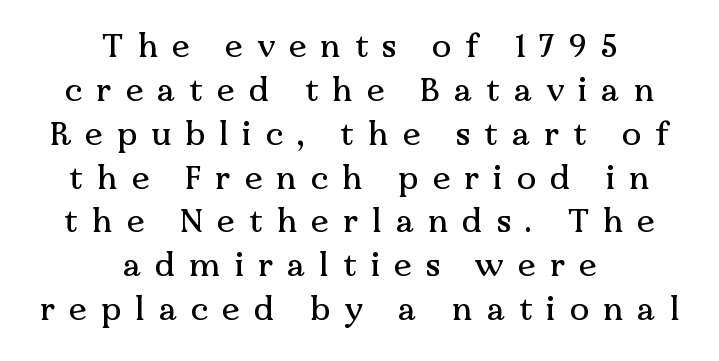
The image shows 32 px serif type, upright; set centered, normal line spacing (1.37x), unusually wide letter spacing (+0.44 em), not underlined; medium stroke contrast and a medium x-height.
